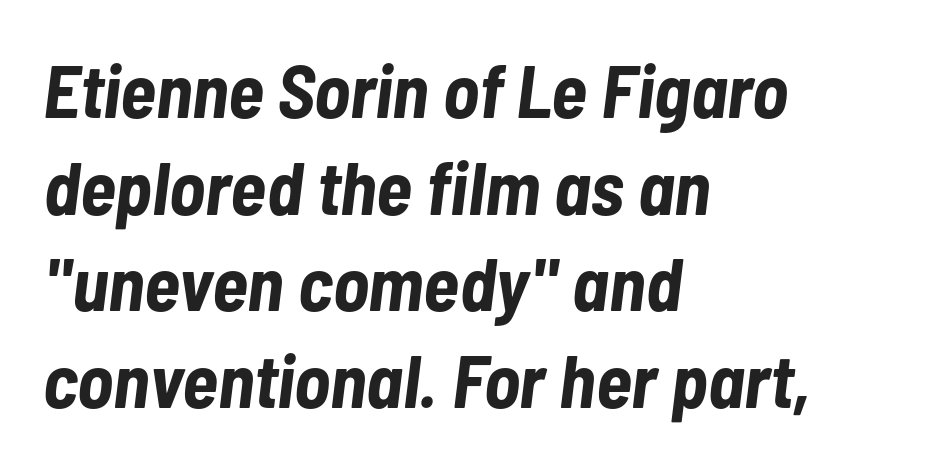
Q: Is the text bold? A: Yes.
Q: Is the text italic (slanted)? A: Yes, it leans right by about 7 degrees.
Q: Is the text underlined? A: No.
Q: How is the paragraph aligned? A: Left-aligned.
Q: Is the spacing between letters normal or unusually wide? A: Normal.
Q: Is the spacing between lines tight, normal or loose? A: Normal.
Q: Width (condensed, normal, or wide)? A: Condensed.
Q: Stroke contrast? A: Low.
Q: x-height? A: Medium.
Q: Monospaced? A: No.
